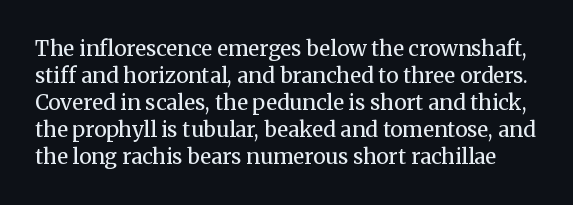
Q: Is the text bold? A: No.
Q: Is the text italic (slanted)? A: No, it is upright.
Q: Is the text underlined? A: No.
Q: Is the spacing between letters normal or unusually wide? A: Normal.
Q: Is the spacing between lines tight, normal or loose? A: Normal.
